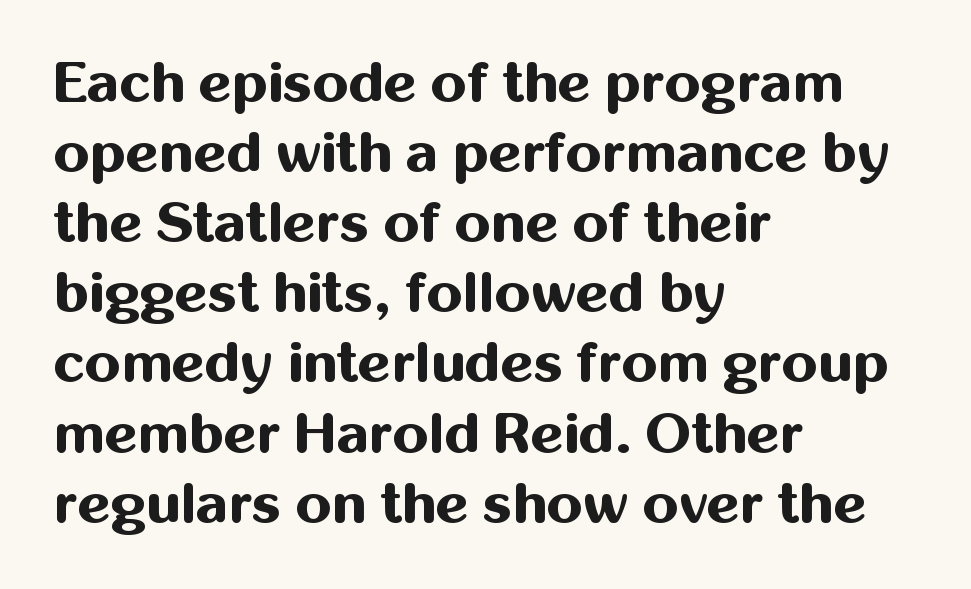
Q: Is the text bold? A: Yes.
Q: Is the text italic (slanted)? A: No, it is upright.
Q: Is the typeface a serif or a sans-serif typeface? A: Sans-serif.
Q: Is the text underlined? A: No.
Q: How is the paragraph aligned? A: Left-aligned.
Q: Is the spacing between letters normal or unusually wide? A: Normal.
Q: Width (condensed, normal, or wide)? A: Normal.
Q: Stroke contrast? A: Medium.
Q: x-height? A: Medium.
Q: Monospaced? A: No.
